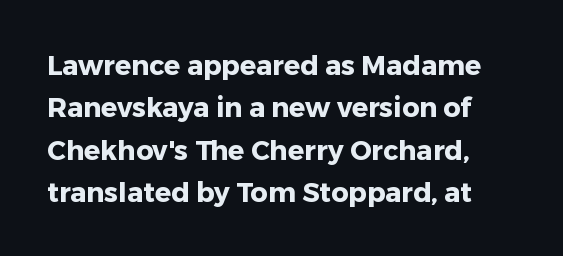
Each row of text sits above clean, open space. This block has exactly the height ordinary leading produces. Typographic density is high because the face is bold. The face used here is rendered with its standard letterfit. Unlike italic type, these characters show no tilt at all.
